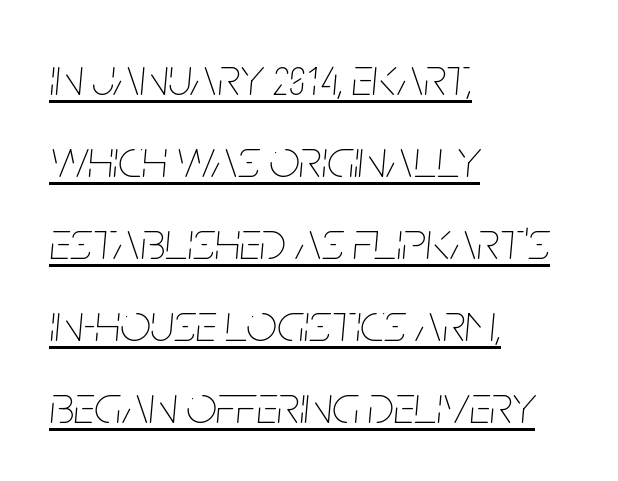
The image shows 54 px thin, condensed type, italic (leaning right); set left-aligned, normal line spacing (1.52x), normal letter spacing, underlined; low stroke contrast and a large x-height.
